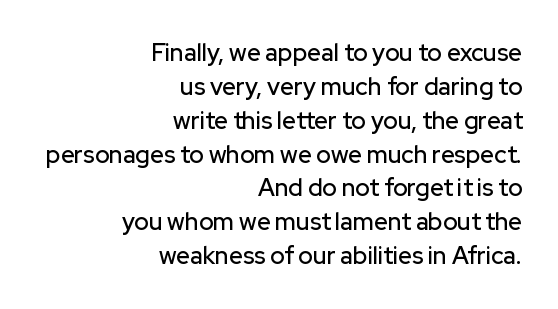
Between one letter and the next there's only the usual sliver of space. The lines are quadded right. Plain, unruled lines of type. What's the leading like? Ordinary, nothing unusual.
